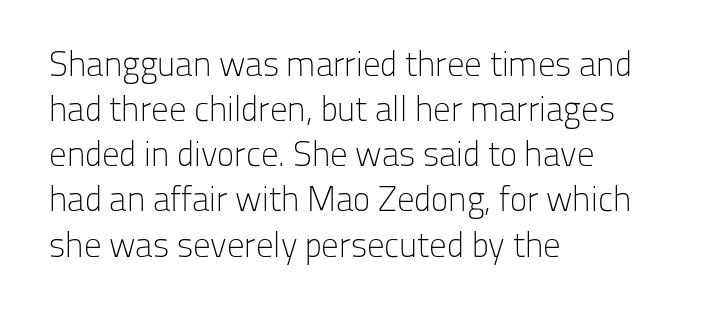
{"serif": "no", "italic": "no", "bold": "no", "weight": "light", "width": "normal", "stroke_contrast": "low", "x_height": "medium", "monospaced": "no", "underline": "no", "align": "left", "line_spacing": "normal", "line_spacing_ratio": 1.29, "letter_spacing": "normal", "letter_spacing_em": 0.0, "glyph_px": 35}
